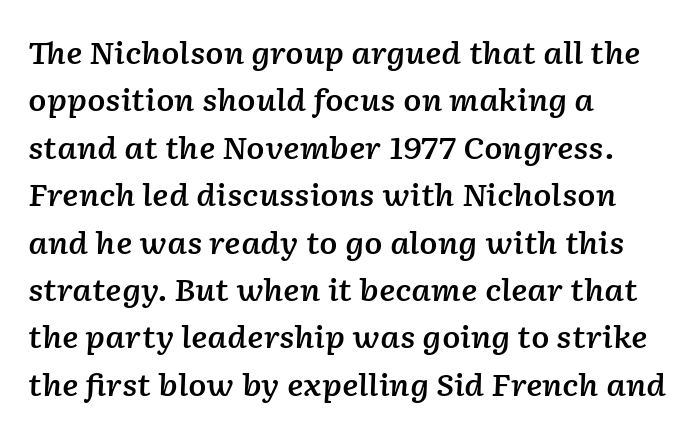
Q: Is the text bold? A: Semi-bold.
Q: Is the text italic (slanted)? A: Yes, it leans right by about 2 degrees.
Q: Is the text underlined? A: No.
Q: How is the paragraph aligned? A: Left-aligned.
Q: Is the spacing between letters normal or unusually wide? A: Normal.
Q: Is the spacing between lines tight, normal or loose? A: Normal.
Q: Width (condensed, normal, or wide)? A: Normal.
Q: Stroke contrast? A: Low.
Q: x-height? A: Medium.
Q: Monospaced? A: No.
